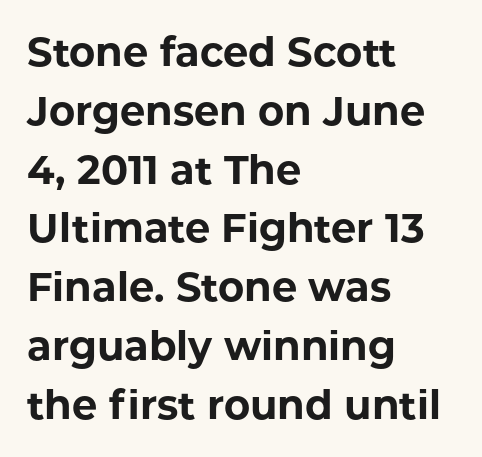
{"serif": "no", "italic": "no", "bold": "yes", "weight": "bold", "width": "normal", "stroke_contrast": "low", "x_height": "medium", "monospaced": "no", "underline": "no", "align": "left", "line_spacing": "normal", "line_spacing_ratio": 1.47, "letter_spacing": "normal", "letter_spacing_em": 0.0, "glyph_px": 40}
